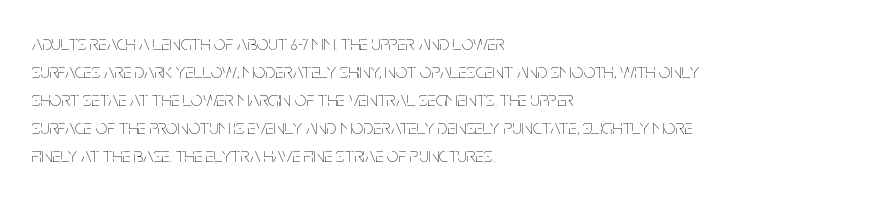
{"italic": "no", "bold": "no", "underline": "no", "align": "left", "line_spacing": "normal", "line_spacing_ratio": 1.33, "letter_spacing": "normal", "letter_spacing_em": 0.0, "glyph_px": 21}
